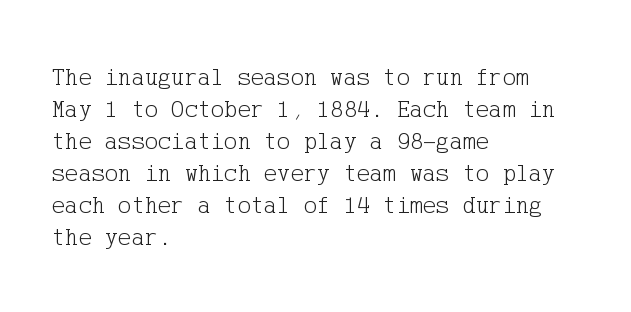
The image shows 25 px text type, upright; set left-aligned, normal line spacing (1.28x), normal letter spacing, not underlined.
